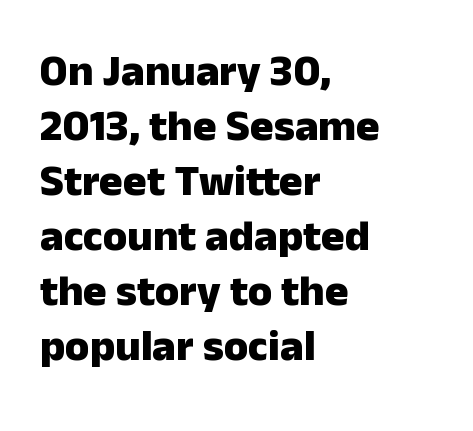
Letters rest on an invisible, unmarked baseline. Thick stems and heavy bowls — unmistakably bold. Character widths vary here, with narrow letters taking less room than wide ones. This sample uses a sans-serif face. The ragged edge is on the right, which tells us the setting is flush left.
